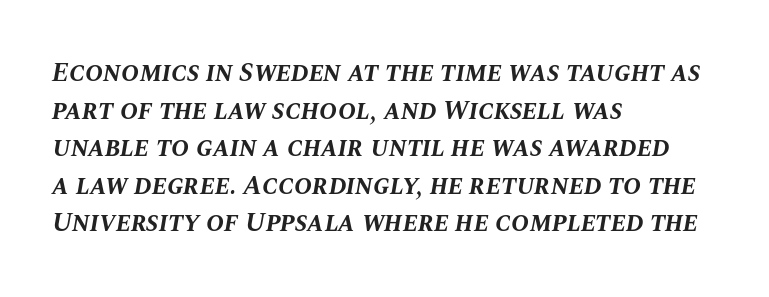
The image shows 27 px bold type, italic (leaning right); set left-aligned, normal line spacing (1.39x), normal letter spacing, not underlined.
